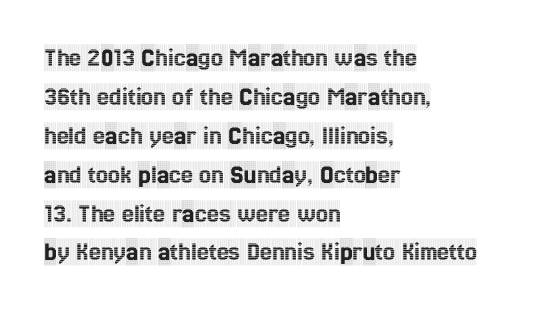
The image shows 27 px text type, upright; set left-aligned, normal line spacing (1.44x), normal letter spacing, not underlined.
